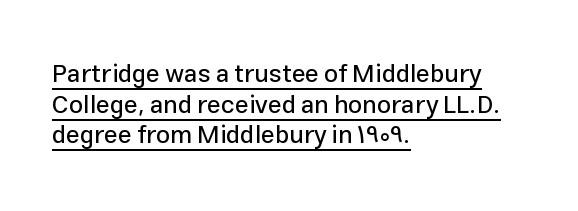
What decoration does the sample have? An underline. Does extra space separate the letters? No, they use regular spacing. The rag falls on the right side of this text block. This is the regular roman posture of the typeface.
